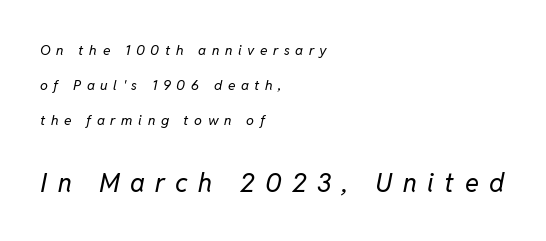
Q: Is the text bold? A: No.
Q: Is the text italic (slanted)? A: Yes, it leans right by about 11 degrees.
Q: Is the text underlined? A: No.
Q: How is the paragraph aligned? A: Left-aligned.
Q: Is the spacing between letters normal or unusually wide? A: Unusually wide.
Q: Is the spacing between lines tight, normal or loose? A: Loose.
Q: Which block of text is set in a larger size, the first (top) or the second (bottom)? A: The second (bottom) one.
